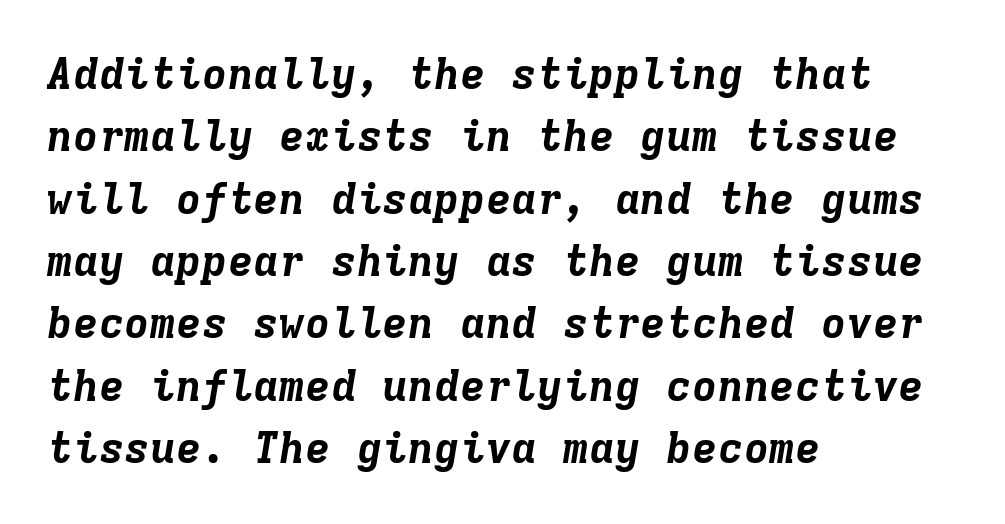
In terms of leading, this rendering sits right in the middle. The paragraph has a hard left edge and a soft right edge. Every character sits at an angle, as italics do. Caption: bold face, heavy strokes. Standard letterfit; no display-style spreading of the glyphs.
